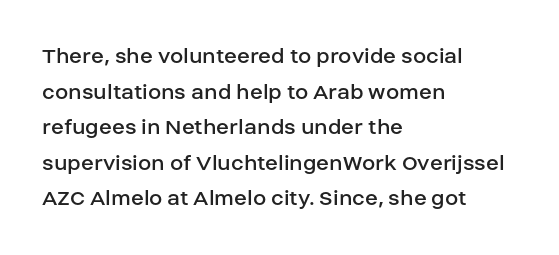
The image shows 24 px text type, upright; set left-aligned, normal line spacing (1.48x), normal letter spacing, not underlined.
